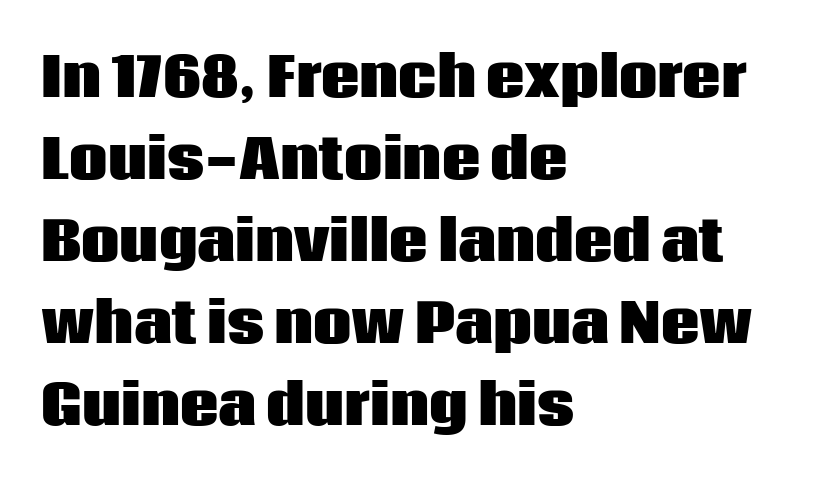
{"serif": "no", "italic": "no", "bold": "yes", "weight": "heavy", "width": "normal", "stroke_contrast": "low", "x_height": "large", "monospaced": "no", "underline": "no", "align": "left", "line_spacing": "normal", "line_spacing_ratio": 1.52, "letter_spacing": "normal", "letter_spacing_em": 0.0, "glyph_px": 54}
